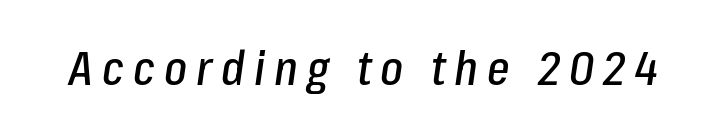
{"italic": "yes", "lean": "right", "slant_degrees": 8, "width": "condensed", "stroke_contrast": "low", "x_height": "medium", "monospaced": "no", "underline": "no", "glyph_px": 48}
